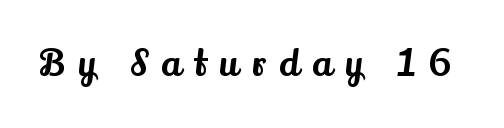
The image shows 36 px serif type; set unusually wide letter spacing (+0.37 em), not underlined; medium stroke contrast and a small x-height.
